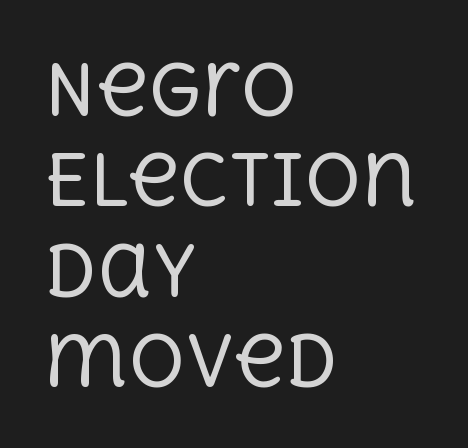
{"serif": "yes", "italic": "no", "bold": "no", "weight": "regular", "width": "normal", "x_height": "large", "monospaced": "no", "underline": "no", "align": "left", "line_spacing": "normal", "line_spacing_ratio": 1.29, "letter_spacing": "normal", "letter_spacing_em": 0.0, "glyph_px": 70}
